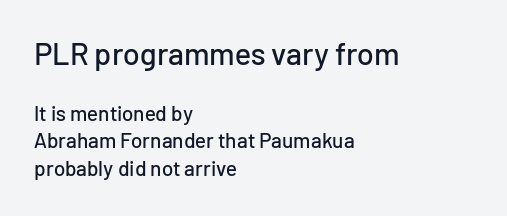
The lines are quadded left. Does the leading feel generous? No, just average. Does the lettering tilt? It doesn't — this is upright. Only glyphs here, with clear space below each row. Of the two passages, the one on top uses the larger point size.
